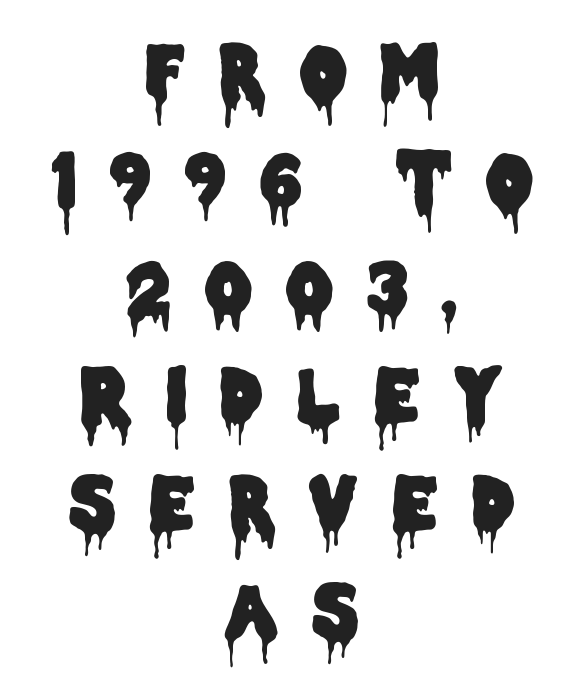
{"serif": "no", "italic": "no", "width": "condensed", "stroke_contrast": "low", "x_height": "large", "monospaced": "no", "underline": "no", "align": "center", "line_spacing": "normal", "line_spacing_ratio": 1.48, "letter_spacing": "wide", "letter_spacing_em": 0.47, "glyph_px": 73}
